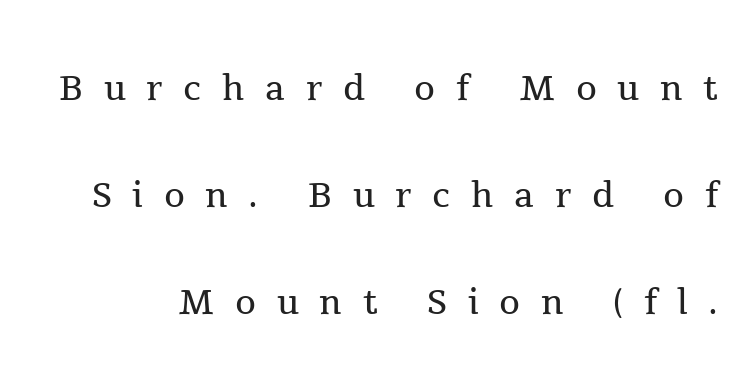
You could fit nearly another row in the gap between these rows. Small tapered or slab feet sit at the stroke ends, so this counts as serif. Plain, unruled lines of type. Note the varied advance widths — an 'i' is clearly narrower than an 'm'.
